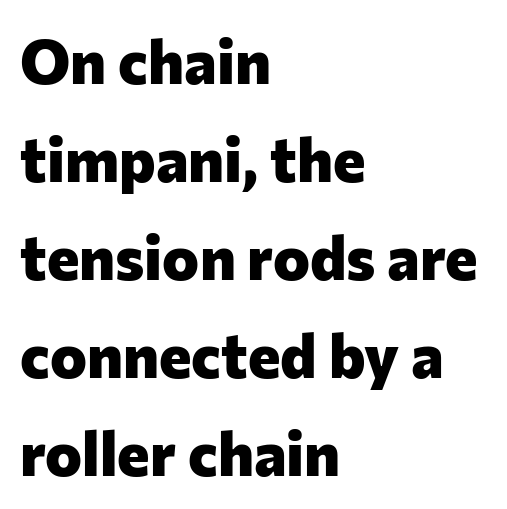
Students, observe: this is what conventionally led text looks like. Heavy-handed strokes throughout: this text is bold. Rendered with straight, roman letterforms. A typesetter would call this proportional, since set widths differ per character. The typeface chosen for these lines omits serifs. Look at the tracking — it's just the regular setting, nothing added.
